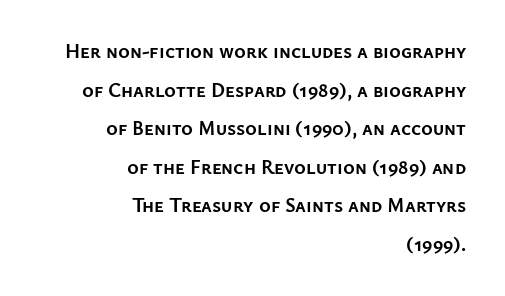
{"italic": "no", "bold": "yes", "underline": "no", "align": "right", "line_spacing": "loose", "line_spacing_ratio": 1.93, "letter_spacing": "normal", "letter_spacing_em": 0.0, "glyph_px": 20}
